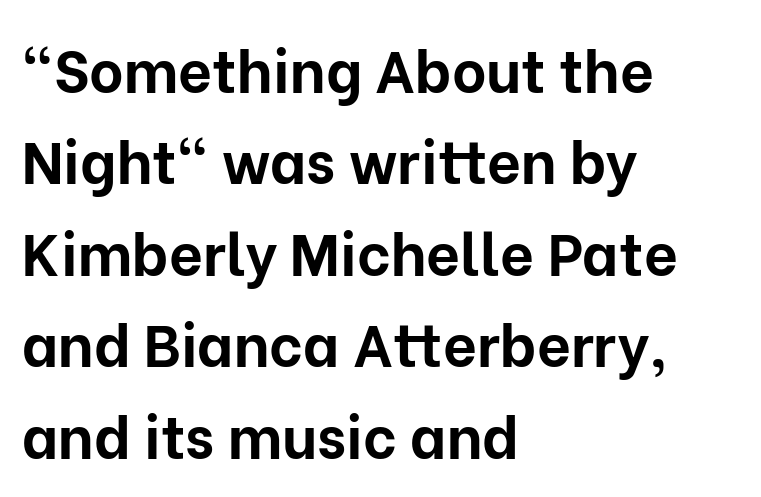
The image shows 59 px bold sans-serif type, upright; set left-aligned, normal line spacing (1.55x), normal letter spacing, not underlined; low stroke contrast and a medium x-height.
